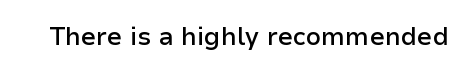
The letters stand upright; this is a roman face. Words appear dense and cohesive because spacing is normal. What weight is shown? A semibold, between regular and bold. The passage shown is not underscored anywhere.
